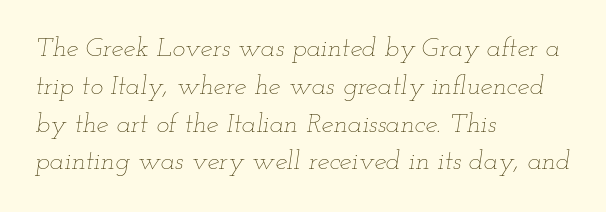
{"italic": "yes", "lean": "right", "slant_degrees": 12, "bold": "no", "underline": "no", "align": "left", "line_spacing": "normal", "line_spacing_ratio": 1.4, "letter_spacing": "normal", "letter_spacing_em": 0.0, "glyph_px": 27}
